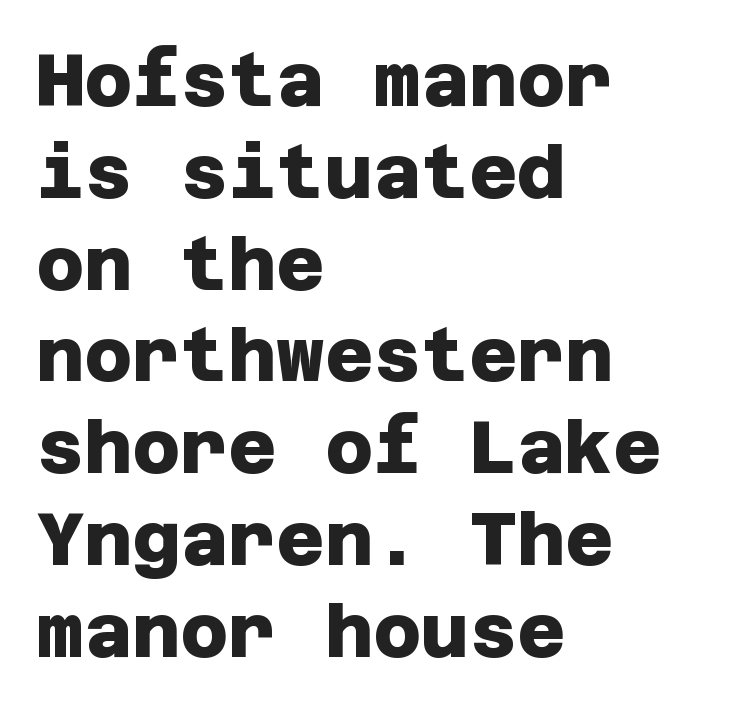
{"serif": "no", "bold": "yes", "weight": "heavy", "width": "normal", "stroke_contrast": "low", "x_height": "large", "underline": "no", "align": "left", "line_spacing_ratio": 1.24, "letter_spacing": "normal", "letter_spacing_em": 0.0, "glyph_px": 74}
